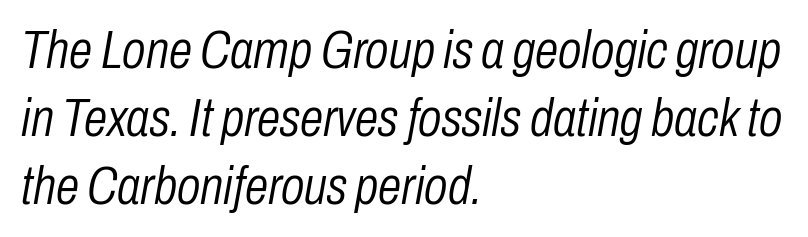
{"italic": "yes", "lean": "right", "slant_degrees": 10, "bold": "no", "weight": "light", "width": "condensed", "stroke_contrast": "low", "x_height": "medium", "monospaced": "no", "underline": "no", "align": "left", "line_spacing": "normal", "line_spacing_ratio": 1.28, "letter_spacing": "normal", "letter_spacing_em": 0.0, "glyph_px": 53}
